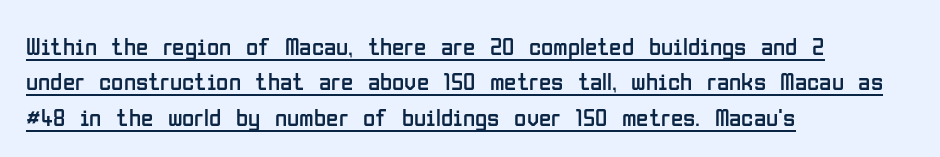
Q: Is the text bold? A: No.
Q: Is the text italic (slanted)? A: No, it is upright.
Q: Is the text underlined? A: Yes.
Q: How is the paragraph aligned? A: Left-aligned.
Q: Is the spacing between letters normal or unusually wide? A: Normal.
Q: Is the spacing between lines tight, normal or loose? A: Normal.
